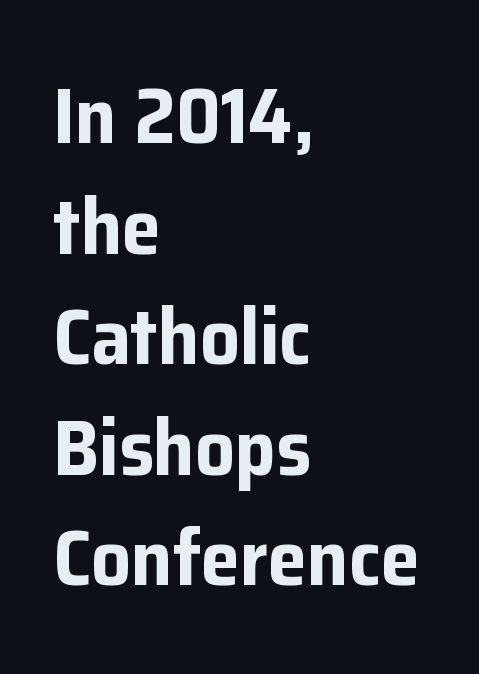
{"serif": "no", "italic": "no", "bold": "yes", "weight": "bold", "width": "normal", "stroke_contrast": "low", "x_height": "medium", "monospaced": "no", "underline": "no", "align": "left", "line_spacing": "normal", "line_spacing_ratio": 1.4, "letter_spacing": "normal", "letter_spacing_em": 0.0, "glyph_px": 79}
